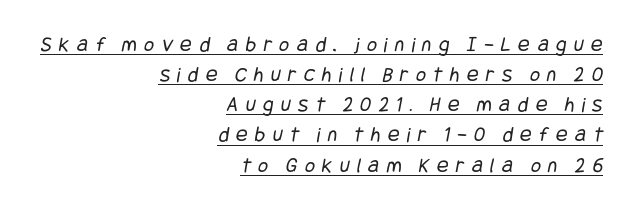
{"bold": "no", "underline": "yes", "align": "right", "line_spacing": "normal", "line_spacing_ratio": 1.37, "letter_spacing": "wide", "letter_spacing_em": 0.33, "glyph_px": 22}
